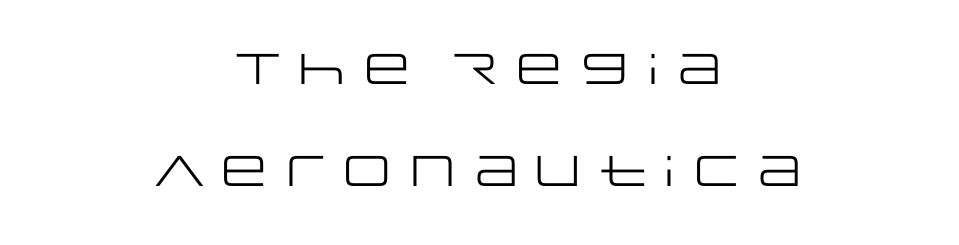
Q: Is the text bold? A: No.
Q: Is the text italic (slanted)? A: No, it is upright.
Q: Is the typeface a serif or a sans-serif typeface? A: Sans-serif.
Q: Is the text underlined? A: No.
Q: How is the paragraph aligned? A: Centered.
Q: Is the spacing between letters normal or unusually wide? A: Normal.
Q: Is the spacing between lines tight, normal or loose? A: Loose.
Q: Width (condensed, normal, or wide)? A: Wide.
Q: Stroke contrast? A: Low.
Q: x-height? A: Large.
Q: Monospaced? A: No.
